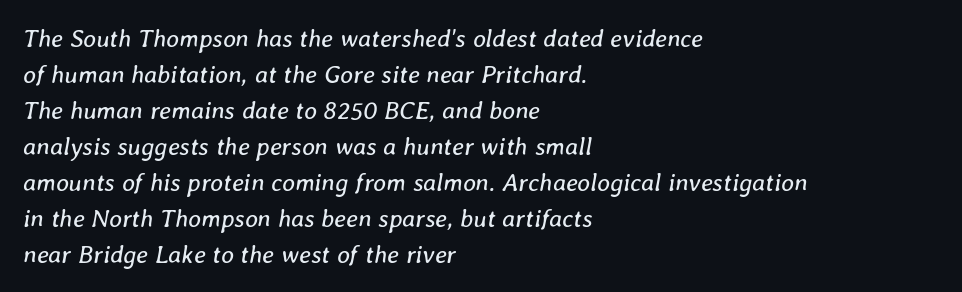
The area under the type is left untouched. The weight tops out at a normal text grade. Students, observe: this is what conventionally led text looks like. In terms of letterspacing, this is plain default setting. Layout note: lines flush left. Yep, that's italic — everything's leaning.
